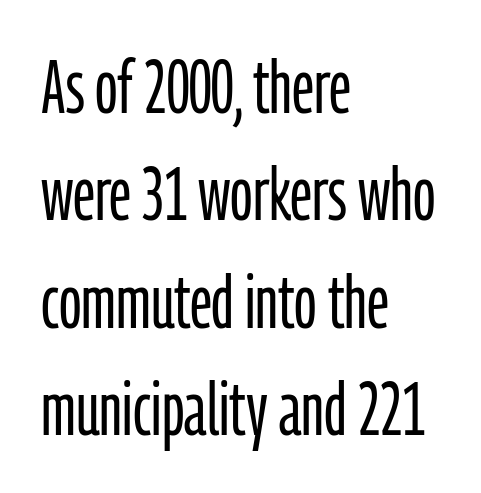
One glance says typical: line gaps are just what's usual. Descenders hang freely into open space. If you drew a line through each stem, it would be perfectly vertical. Character widths vary here, with narrow letters taking less room than wide ones. The font family rendered here belongs to the sans-serif group. Weight: regular or lighter.
